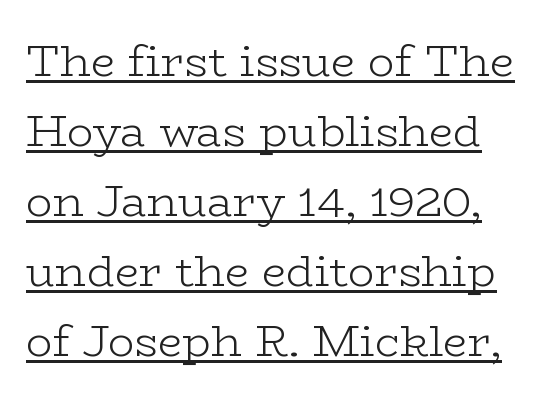
{"serif": "yes", "italic": "no", "bold": "no", "weight": "light", "width": "wide", "stroke_contrast": "low", "x_height": "medium", "monospaced": "no", "underline": "yes", "line_spacing": "normal", "line_spacing_ratio": 1.59, "letter_spacing": "normal", "letter_spacing_em": 0.0, "glyph_px": 44}
